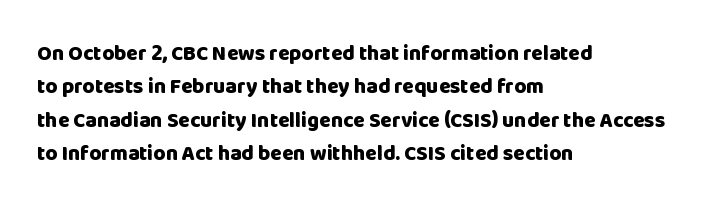
The image shows 21 px bold type, upright; set left-aligned, normal line spacing (1.59x), normal letter spacing, not underlined.
